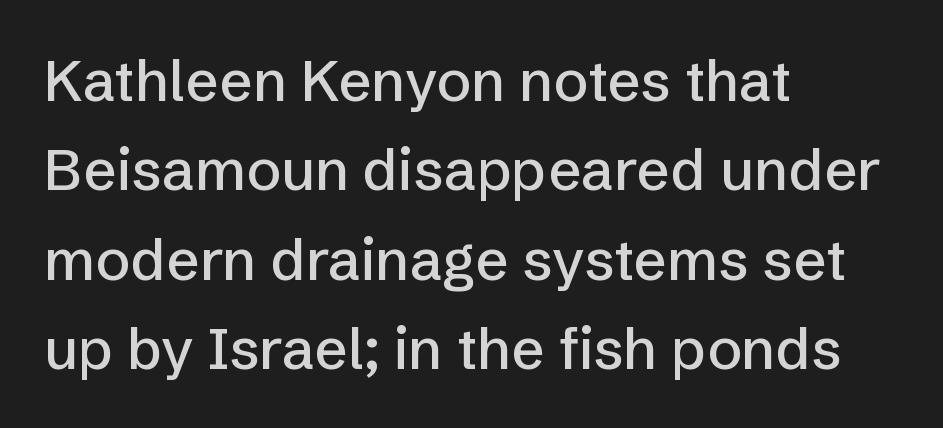
Q: Is the text italic (slanted)? A: No, it is upright.
Q: Is the typeface a serif or a sans-serif typeface? A: Sans-serif.
Q: Is the text underlined? A: No.
Q: How is the paragraph aligned? A: Left-aligned.
Q: Is the spacing between letters normal or unusually wide? A: Normal.
Q: Is the spacing between lines tight, normal or loose? A: Normal.
Q: Width (condensed, normal, or wide)? A: Normal.
Q: Stroke contrast? A: Low.
Q: x-height? A: Medium.
Q: Monospaced? A: No.
